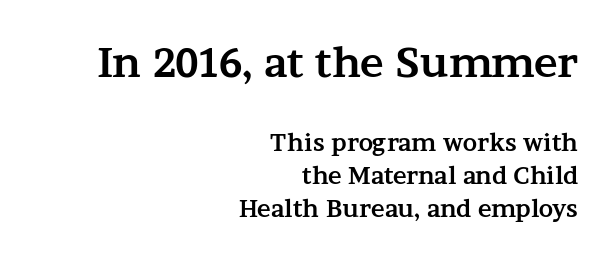
{"serif": "yes", "italic": "no", "bold": "yes", "weight": "bold", "width": "wide", "stroke_contrast": "medium", "x_height": "medium", "monospaced": "no", "underline": "no", "align": "right", "line_spacing": "normal", "line_spacing_ratio": 1.44, "letter_spacing": "normal", "letter_spacing_em": 0.0, "larger_block": "first", "size_ratio": 1.74, "glyph_px": 40}
